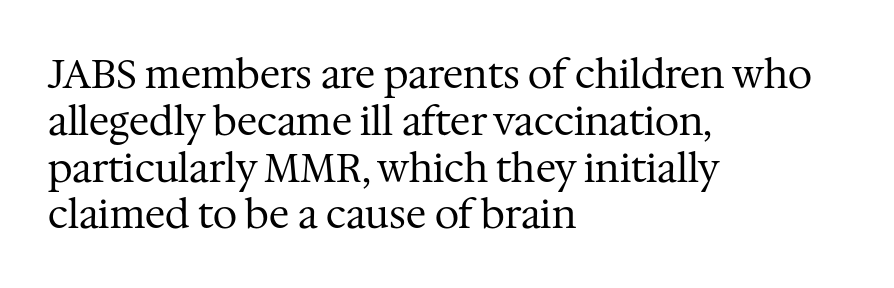
The image shows 39 px regular-weight serif type, upright; set left-aligned, line spacing 1.2x, normal letter spacing, not underlined; medium stroke contrast and a medium x-height.
